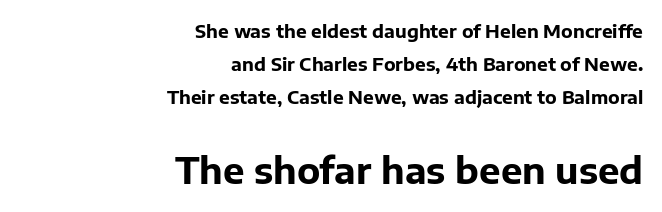
{"serif": "no", "italic": "no", "bold": "yes", "weight": "bold", "width": "normal", "stroke_contrast": "low", "x_height": "medium", "monospaced": "no", "underline": "no", "align": "right", "line_spacing_ratio": 1.82, "letter_spacing": "normal", "letter_spacing_em": 0.0, "larger_block": "second", "size_ratio": 2.0, "glyph_px": 36}
